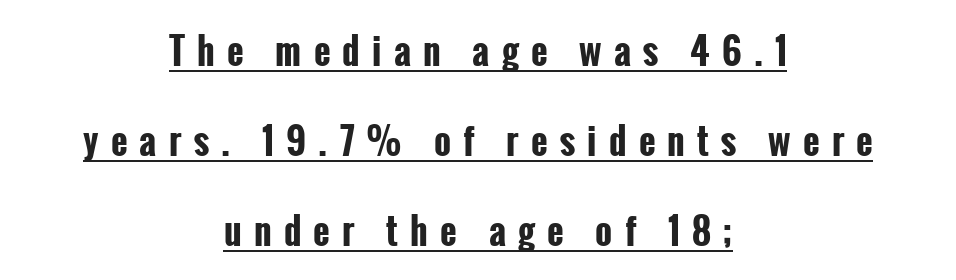
The image shows 36 px bold, condensed sans-serif type, upright; set centered, loose line spacing (2.5x), unusually wide letter spacing (+0.34 em), underlined; low stroke contrast and a medium x-height.
